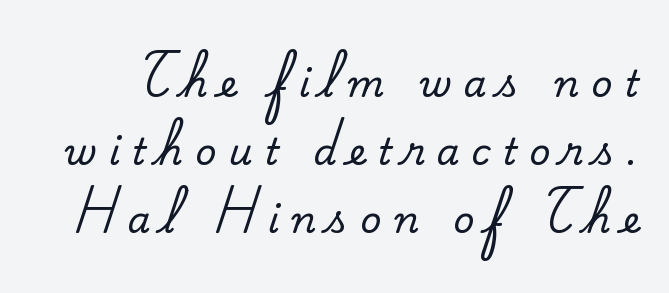
The image shows 37 px serif type; set line spacing 1.84x, unusually wide letter spacing (+0.32 em), not underlined; medium stroke contrast and a small x-height.
